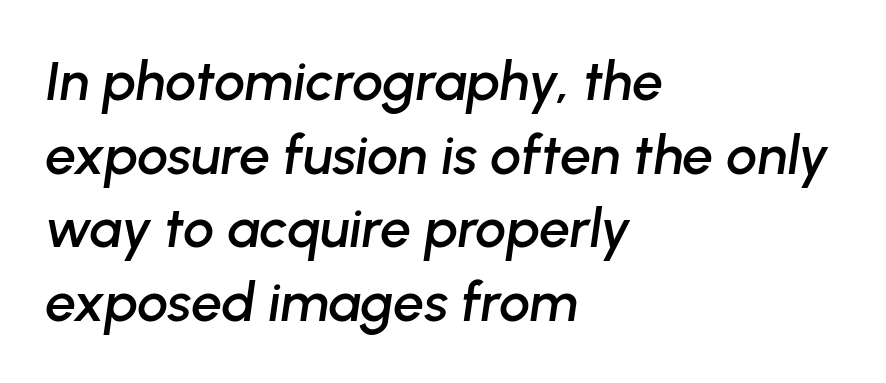
Q: Is the text italic (slanted)? A: Yes, it leans right by about 8 degrees.
Q: Is the text underlined? A: No.
Q: How is the paragraph aligned? A: Left-aligned.
Q: Is the spacing between letters normal or unusually wide? A: Normal.
Q: Is the spacing between lines tight, normal or loose? A: Normal.
Q: Width (condensed, normal, or wide)? A: Normal.
Q: Stroke contrast? A: Low.
Q: x-height? A: Medium.
Q: Monospaced? A: No.
